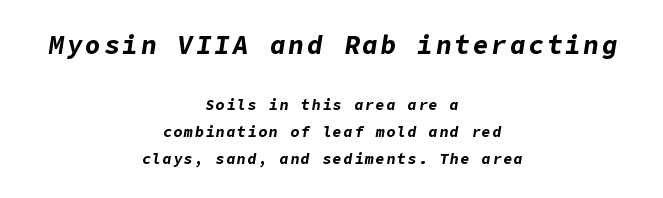
{"italic": "yes", "lean": "right", "slant_degrees": 9, "bold": "yes", "underline": "no", "align": "center", "line_spacing_ratio": 1.79, "larger_block": "first", "size_ratio": 1.73, "glyph_px": 26}
